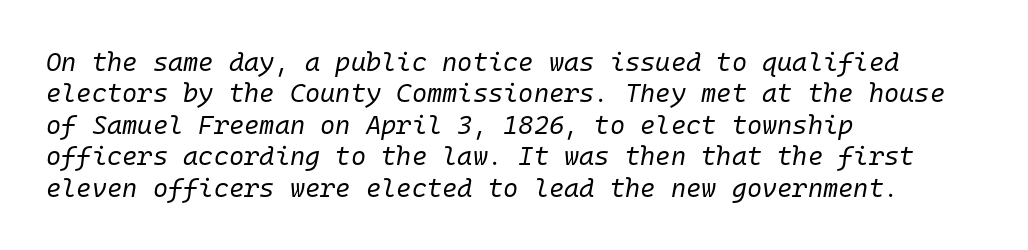
Alignment: flush left. Rendered with sloped, italic letterforms. Weight: in the light-to-regular range. Lines of text with bare space underneath. What stands out about the letter spacing? Nothing — it is the standard amount.
